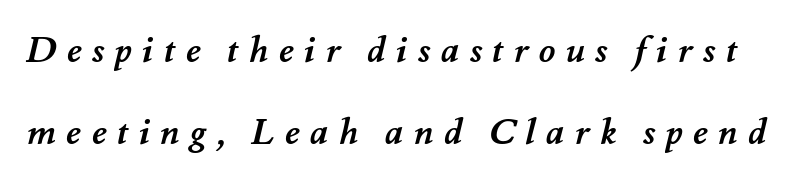
Q: Is the text bold? A: Yes.
Q: Is the text underlined? A: No.
Q: Is the spacing between letters normal or unusually wide? A: Unusually wide.
Q: Is the spacing between lines tight, normal or loose? A: Loose.
Q: Width (condensed, normal, or wide)? A: Normal.
Q: Stroke contrast? A: Medium.
Q: x-height? A: Small.
Q: Monospaced? A: No.
